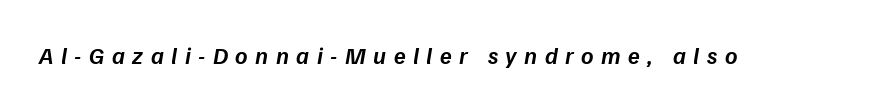
Q: Is the text bold? A: Semi-bold.
Q: Is the text italic (slanted)? A: Yes, it leans right by about 9 degrees.
Q: Is the text underlined? A: No.
Q: Is the spacing between letters normal or unusually wide? A: Unusually wide.
